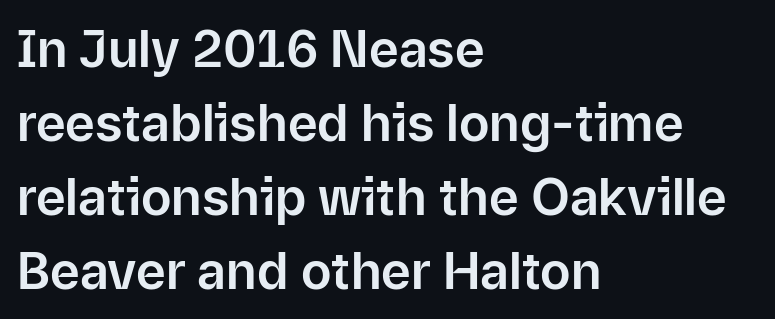
Are there feet on the stems? There aren't — it's a sans. You could call the tracking neutral — neither tight nor loose. Think of a printed novel: that variable character pitch is what you see here. The passage shown is not underscored anywhere. Every stem runs plumb, perpendicular to the baseline.
